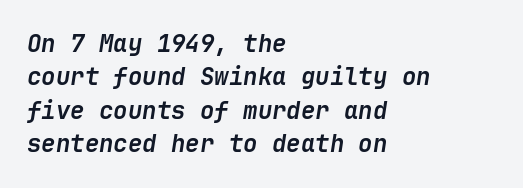
Words float on clear page, feet unadorned. The rag falls on the right side of this text block. The leading is moderate, giving the passage an even texture. There's an unmistakable incline to the writing here. Compared with an ordinary text face, these strokes are far heavier — a full bold. Here the glyphs are tracked normally, forming tight word shapes.
